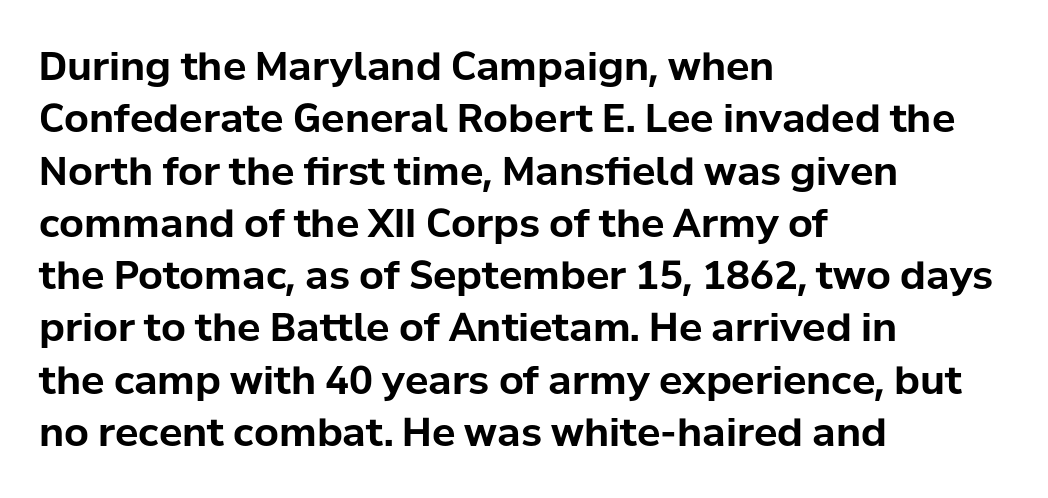
Q: Is the text bold? A: Yes.
Q: Is the text italic (slanted)? A: No, it is upright.
Q: Is the typeface a serif or a sans-serif typeface? A: Sans-serif.
Q: Is the text underlined? A: No.
Q: How is the paragraph aligned? A: Left-aligned.
Q: Is the spacing between letters normal or unusually wide? A: Normal.
Q: Is the spacing between lines tight, normal or loose? A: Normal.
Q: Width (condensed, normal, or wide)? A: Normal.
Q: Stroke contrast? A: Low.
Q: x-height? A: Medium.
Q: Monospaced? A: No.
